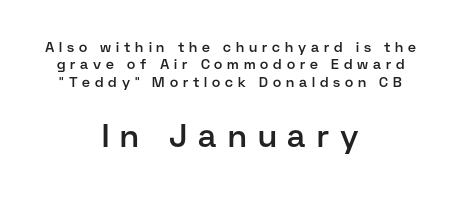
The image shows 32 px semibold sans-serif type, upright; set centered, normal line spacing (1.25x), unusually wide letter spacing (+0.35 em), not underlined; the second (bottom) block is 2.29x larger; low stroke contrast and a medium x-height.
